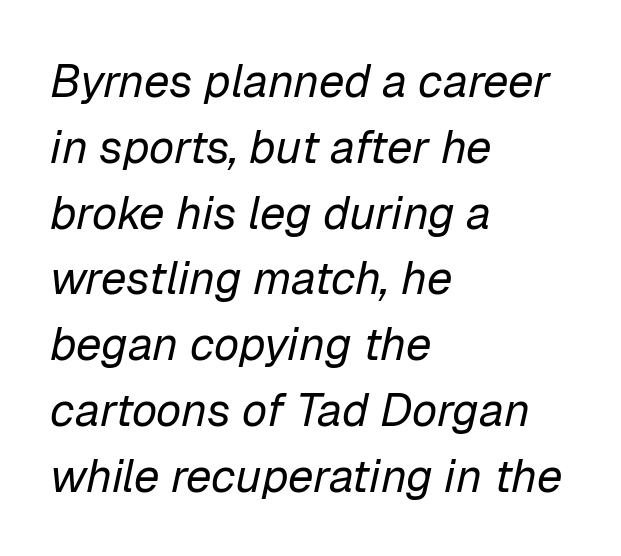
{"italic": "yes", "lean": "right", "slant_degrees": 12, "bold": "no", "weight": "regular", "width": "normal", "stroke_contrast": "low", "x_height": "medium", "monospaced": "no", "underline": "no", "align": "left", "line_spacing": "normal", "line_spacing_ratio": 1.43, "letter_spacing": "normal", "letter_spacing_em": 0.0, "glyph_px": 46}
